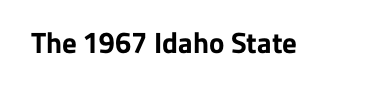
{"serif": "no", "italic": "no", "bold": "yes", "weight": "bold", "width": "normal", "stroke_contrast": "low", "x_height": "medium", "monospaced": "no", "underline": "no", "letter_spacing": "normal", "letter_spacing_em": 0.0, "glyph_px": 29}
